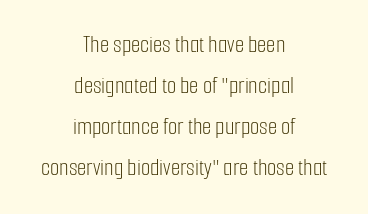
{"italic": "no", "bold": "no", "underline": "no", "align": "center", "line_spacing_ratio": 1.71, "letter_spacing": "normal", "letter_spacing_em": 0.0, "glyph_px": 24}
